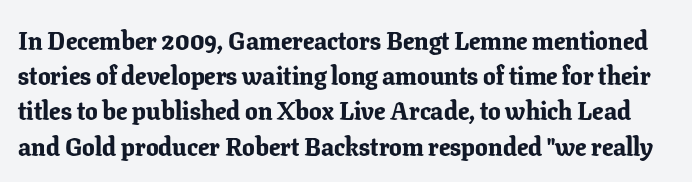
Each glyph is drawn with heavy, bold strokes. It's the straight-up-and-down kind of type. This sample uses plain, unmodified letter spacing. Honestly, there is no underline to notice here at all. Vertical spacing — default.
